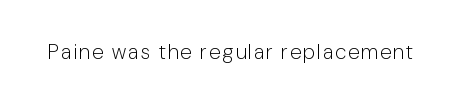
Nope, not italic — everything's standing straight. Weight: regular or lighter. This rendering features lettering with no underline.
